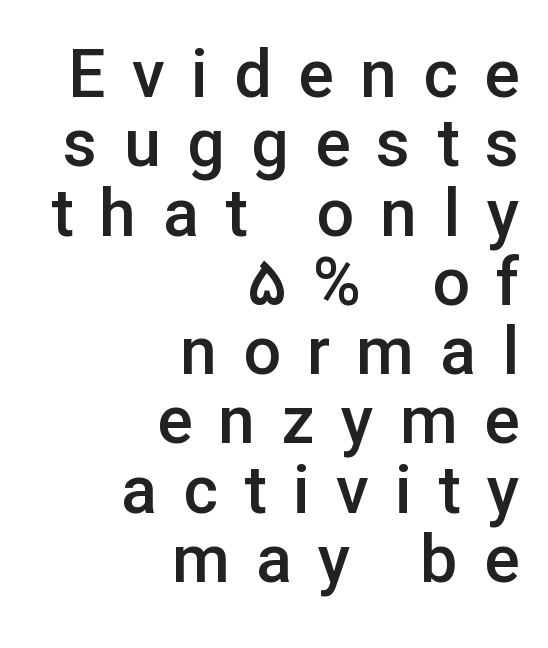
Q: Is the text bold? A: Semi-bold.
Q: Is the text italic (slanted)? A: No, it is upright.
Q: Is the typeface a serif or a sans-serif typeface? A: Sans-serif.
Q: Is the text underlined? A: No.
Q: How is the paragraph aligned? A: Right-aligned.
Q: Is the spacing between letters normal or unusually wide? A: Unusually wide.
Q: Is the spacing between lines tight, normal or loose? A: Tight.
Q: Width (condensed, normal, or wide)? A: Normal.
Q: Stroke contrast? A: Low.
Q: x-height? A: Medium.
Q: Monospaced? A: No.
